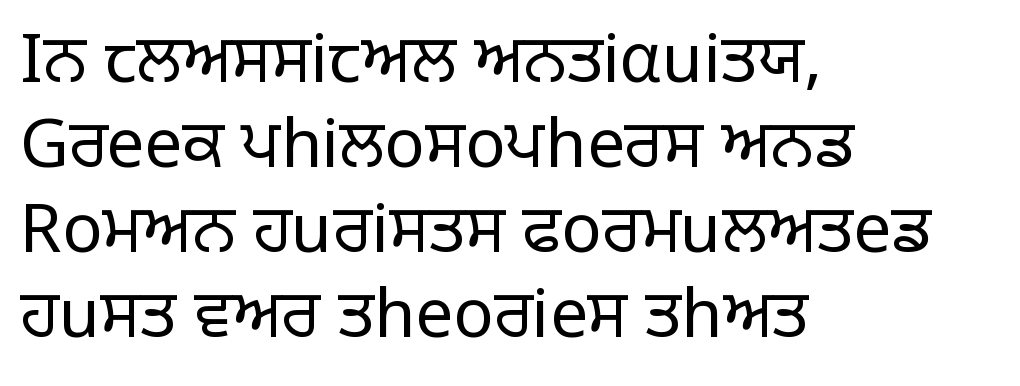
{"serif": "no", "italic": "no", "bold": "no", "weight": "regular", "width": "normal", "stroke_contrast": "low", "x_height": "large", "monospaced": "no", "underline": "no", "align": "left", "line_spacing": "normal", "line_spacing_ratio": 1.27, "letter_spacing": "normal", "letter_spacing_em": 0.0, "glyph_px": 67}
